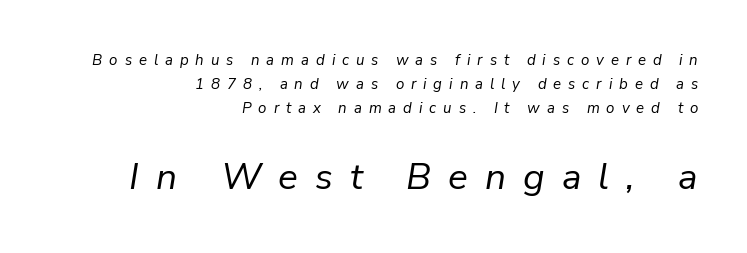
Check under the words: just untouched page. Honestly, the row spacing looks completely unremarkable. Stroke thickness stays within the range of a standard reading face or lighter. This is oblique type, the kind used for emphasis or titles. The rendering uses natural spacing where letterforms have individual widths.
